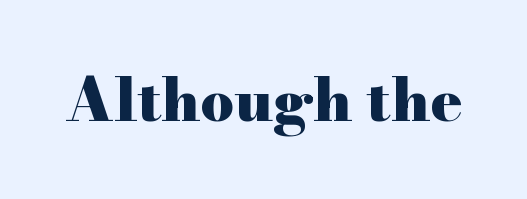
Q: Is the text bold? A: Yes.
Q: Is the text italic (slanted)? A: No, it is upright.
Q: Is the typeface a serif or a sans-serif typeface? A: Serif.
Q: Is the text underlined? A: No.
Q: Is the spacing between letters normal or unusually wide? A: Normal.
Q: Width (condensed, normal, or wide)? A: Wide.
Q: Stroke contrast? A: High.
Q: x-height? A: Small.
Q: Monospaced? A: No.
